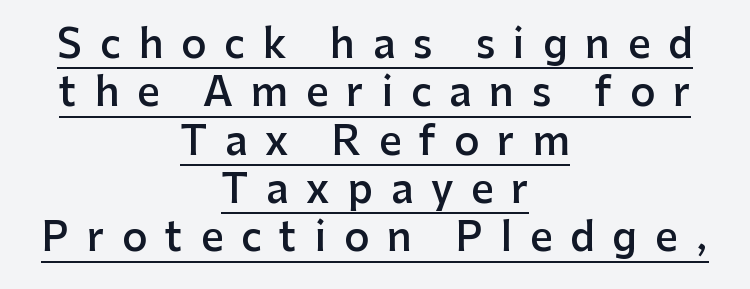
The image shows 39 px semibold sans-serif type, upright; set centered, line spacing 1.24x, unusually wide letter spacing (+0.46 em), underlined; low stroke contrast and a medium x-height.
